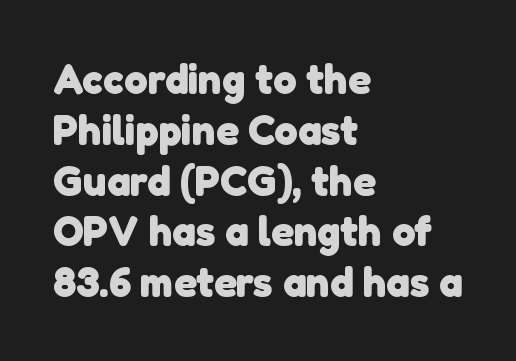
Q: Is the text bold? A: Yes.
Q: Is the typeface a serif or a sans-serif typeface? A: Sans-serif.
Q: Is the text underlined? A: No.
Q: How is the paragraph aligned? A: Left-aligned.
Q: Is the spacing between letters normal or unusually wide? A: Normal.
Q: Width (condensed, normal, or wide)? A: Normal.
Q: Stroke contrast? A: Low.
Q: x-height? A: Medium.
Q: Monospaced? A: No.
